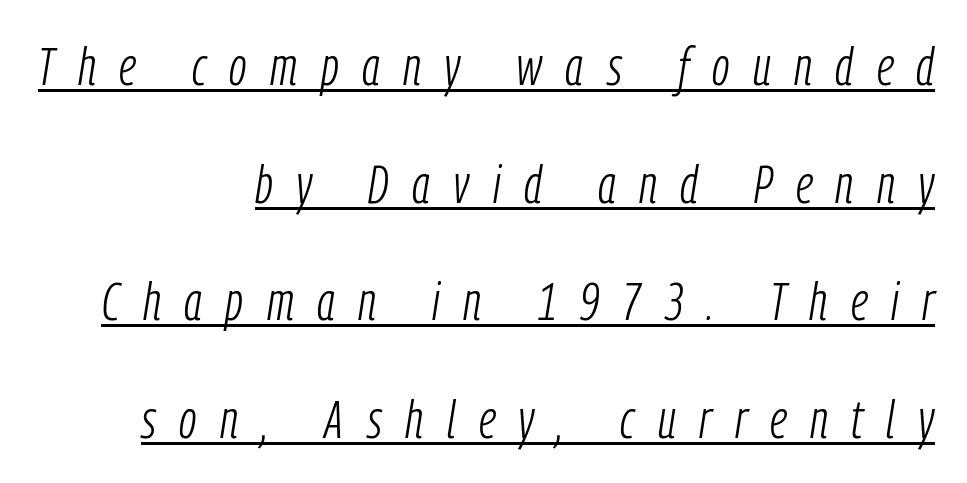
The image shows 53 px light, condensed type, italic (leaning right); set right-aligned, loose line spacing (2.22x), unusually wide letter spacing (+0.44 em), underlined; low stroke contrast and a medium x-height.
